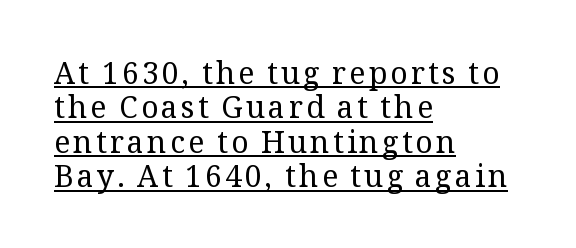
{"serif": "yes", "italic": "no", "bold": "no", "weight": "regular", "width": "normal", "stroke_contrast": "medium", "x_height": "medium", "monospaced": "no", "underline": "yes", "align": "left", "line_spacing": "tight", "line_spacing_ratio": 1.15, "glyph_px": 30}
